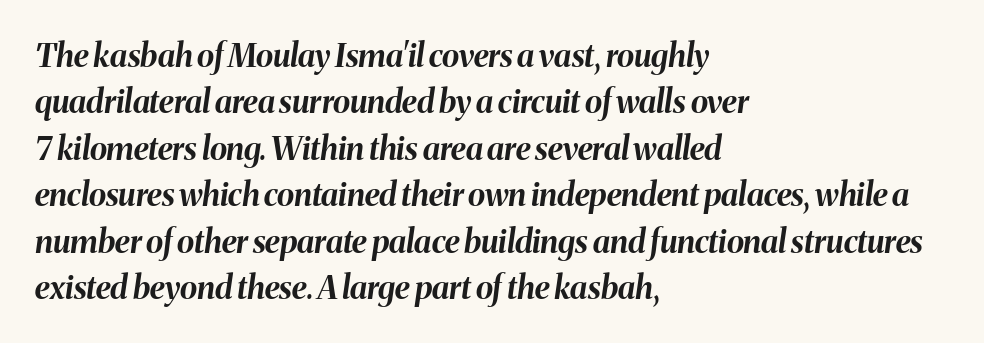
The image shows 32 px bold type, italic (leaning right); set left-aligned, normal line spacing (1.45x), normal letter spacing, not underlined; medium stroke contrast and a medium x-height.
